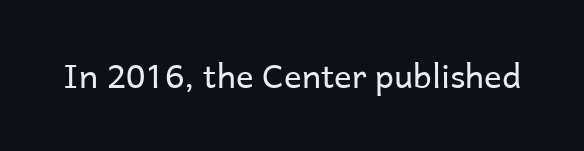
{"serif": "no", "italic": "no", "bold": "no", "weight": "regular", "width": "normal", "stroke_contrast": "low", "x_height": "medium", "monospaced": "no", "underline": "no", "letter_spacing": "normal", "letter_spacing_em": 0.0, "glyph_px": 33}
